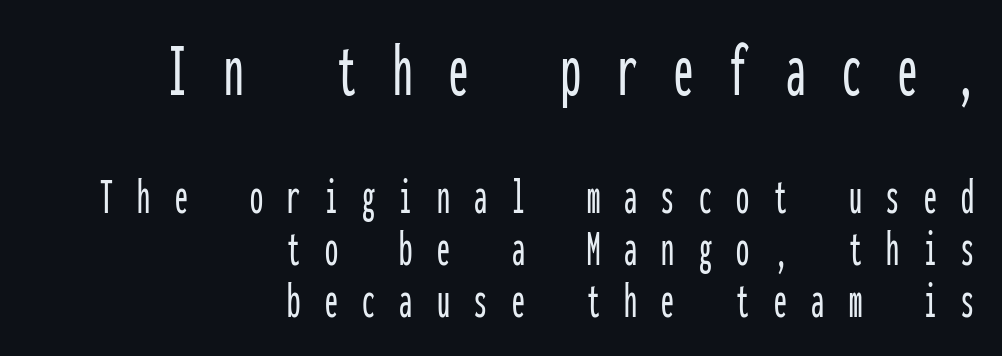
The image shows 78 px condensed sans-serif type, upright, monospaced; set right-aligned, tight line spacing (1.0x), unusually wide letter spacing (+0.47 em), not underlined; the first (top) block is 1.5x larger; low stroke contrast and a medium x-height.
